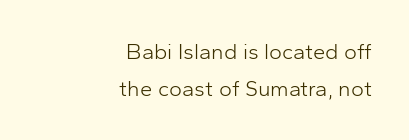
Q: Is the text bold? A: No.
Q: Is the text italic (slanted)? A: No, it is upright.
Q: Is the text underlined? A: No.
Q: How is the paragraph aligned? A: Right-aligned.
Q: Is the spacing between letters normal or unusually wide? A: Normal.
Q: Is the spacing between lines tight, normal or loose? A: Normal.
